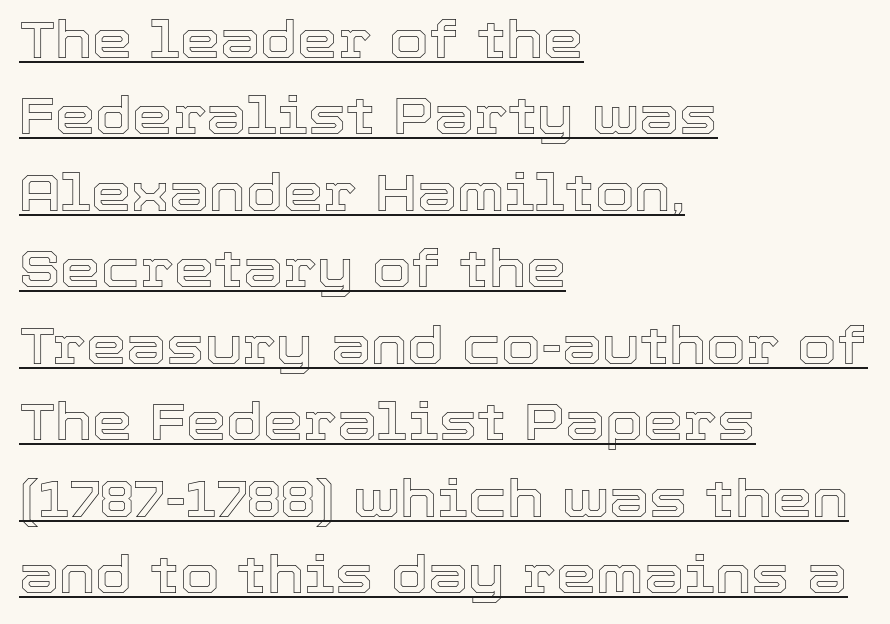
The image shows 51 px text type, upright; set left-aligned, normal line spacing (1.5x), normal letter spacing, underlined; a medium x-height.
